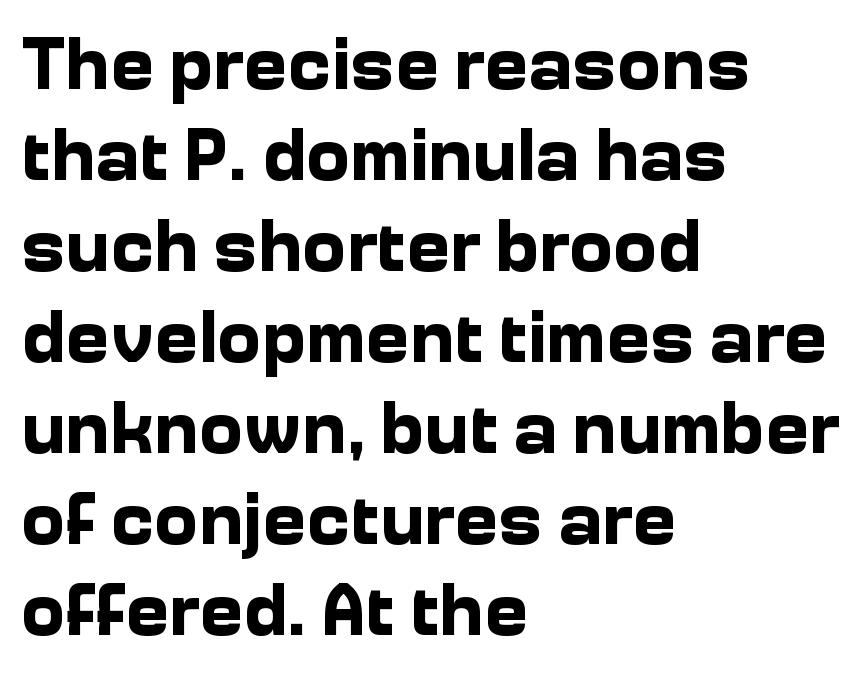
This sample uses an upright cut, with every glyph sitting square on the baseline. This sample has the flowing, uneven cadence of proportional lettering. The passage shown is emphatically bold. Does extra space separate the letters? No, they use regular spacing.
